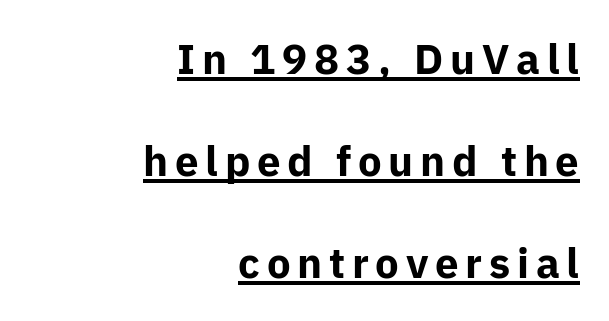
A typesetter would mark this as roman, not italic. Compared with undecorated copy, this sample adds a rule below the words. Regarding leading, the lines here are spaced well apart. Typographically, this falls in the sans-serif category.
